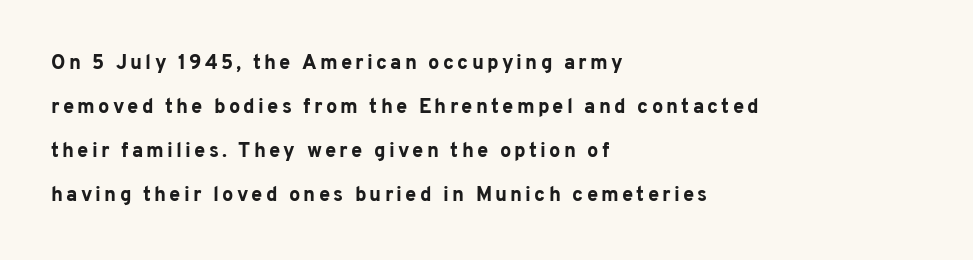
The image shows 20 px bold type, upright; set left-aligned, loose line spacing (2.2x), not underlined.
